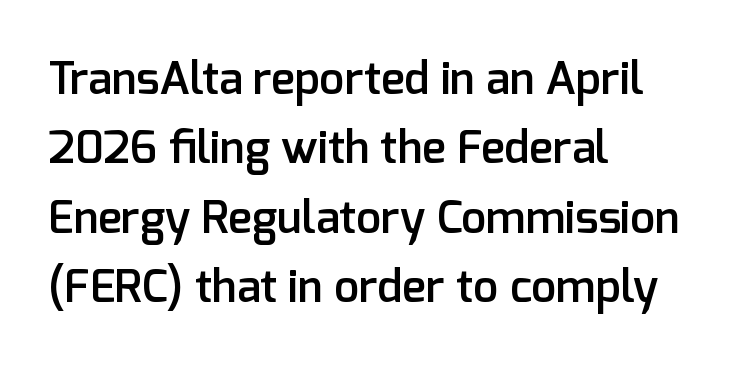
Emphasis by weight is partial: semibold. Do the letters lean? They stand straight. Character widths vary here, with narrow letters taking less room than wide ones. Spacing between characters is what you'd get straight out of the box.
